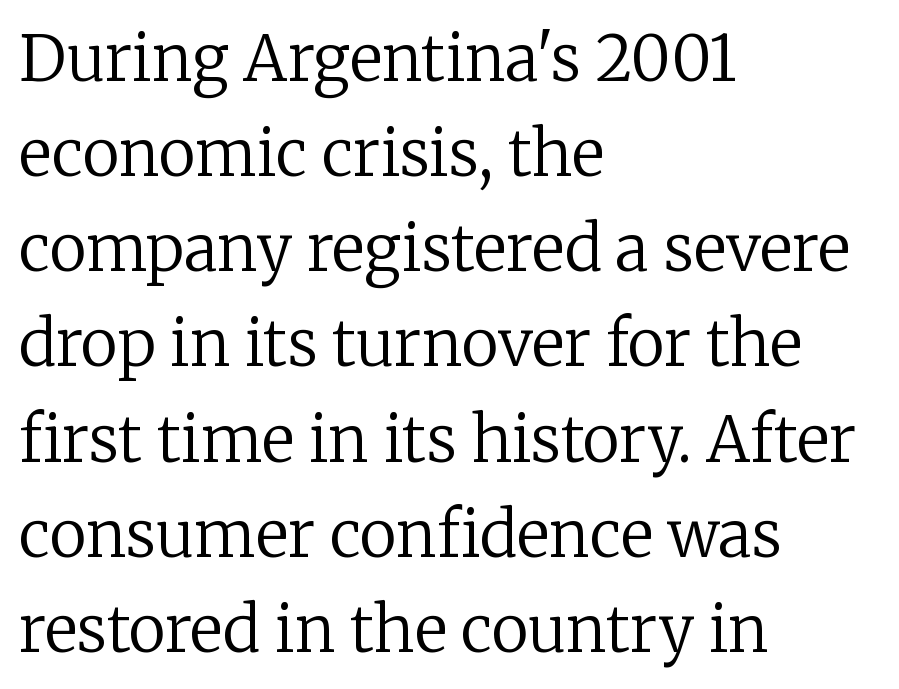
Q: Is the text bold? A: No.
Q: Is the text italic (slanted)? A: No, it is upright.
Q: Is the typeface a serif or a sans-serif typeface? A: Serif.
Q: Is the text underlined? A: No.
Q: How is the paragraph aligned? A: Left-aligned.
Q: Is the spacing between letters normal or unusually wide? A: Normal.
Q: Is the spacing between lines tight, normal or loose? A: Normal.
Q: Width (condensed, normal, or wide)? A: Normal.
Q: Stroke contrast? A: Low.
Q: x-height? A: Medium.
Q: Monospaced? A: No.
